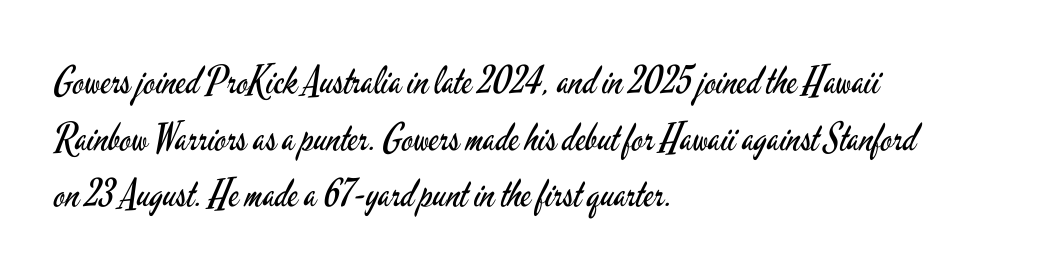
Summary of weight: not heavy and not bold. Each row of text sits above clean, open space. Note the varied advance widths — an 'i' is clearly narrower than an 'm'. A classic flush-left, rag-right setting is used for this passage.
